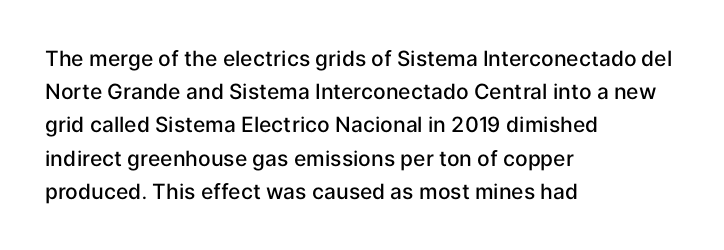
Q: Is the text bold? A: Semi-bold.
Q: Is the text italic (slanted)? A: No, it is upright.
Q: Is the text underlined? A: No.
Q: How is the paragraph aligned? A: Left-aligned.
Q: Is the spacing between letters normal or unusually wide? A: Normal.
Q: Is the spacing between lines tight, normal or loose? A: Normal.
